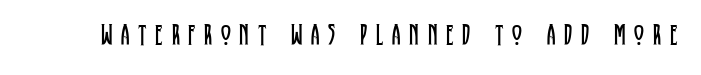
The image shows 30 px regular-weight, condensed serif type, upright; set unusually wide letter spacing (+0.29 em), not underlined; low stroke contrast and a large x-height.
